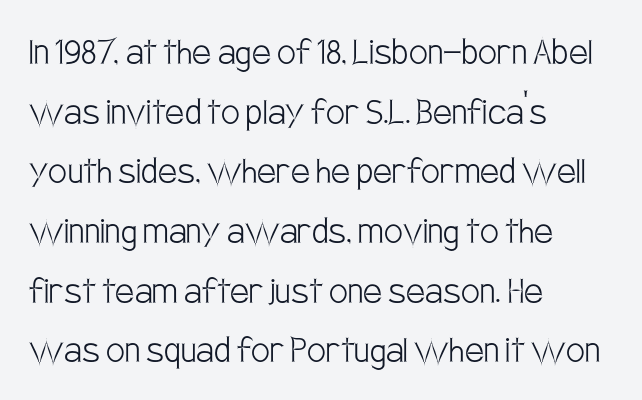
{"serif": "no", "italic": "no", "bold": "no", "weight": "light", "width": "condensed", "stroke_contrast": "low", "x_height": "large", "monospaced": "no", "underline": "no", "align": "left", "line_spacing": "normal", "line_spacing_ratio": 1.42, "letter_spacing": "normal", "letter_spacing_em": 0.0, "glyph_px": 42}
